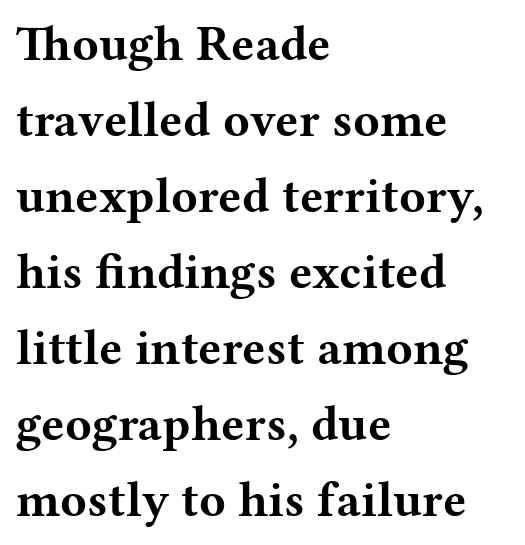
Each word holds together tightly as a unit, with standard inter-letter gaps. Think of a printed novel: that variable character pitch is what you see here. As a designer I'd log this as weight 700, bold. A typesetter would call this leading conventional body-copy spacing.
